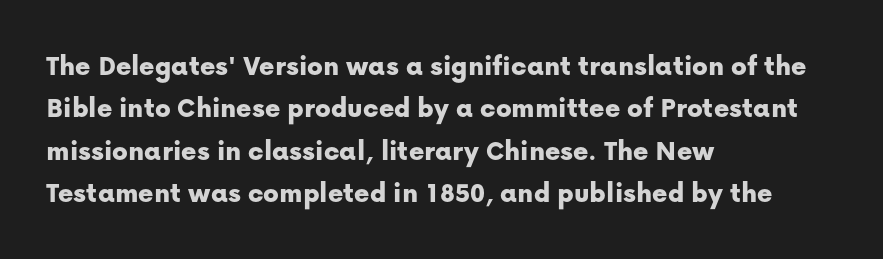
{"serif": "no", "italic": "no", "width": "normal", "stroke_contrast": "low", "x_height": "medium", "monospaced": "no", "underline": "no", "align": "left", "line_spacing": "normal", "line_spacing_ratio": 1.46, "letter_spacing": "normal", "letter_spacing_em": 0.0, "glyph_px": 29}
